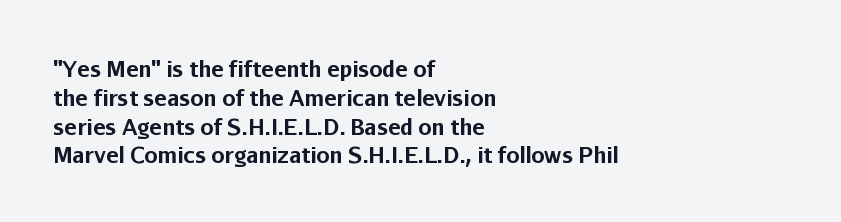
Leftover space on each line is placed entirely after the last word. The baseline area is clear. Tracking value appears to be zero — textbook default spacing. Is the type bold? Yes — the strokes are clearly thick and heavy.
